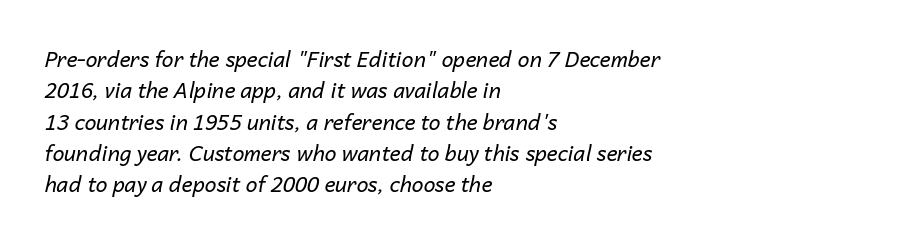
{"italic": "yes", "lean": "right", "slant_degrees": 14, "bold": "no", "underline": "no", "align": "left", "line_spacing": "normal", "line_spacing_ratio": 1.49, "letter_spacing": "normal", "letter_spacing_em": 0.0, "glyph_px": 21}
